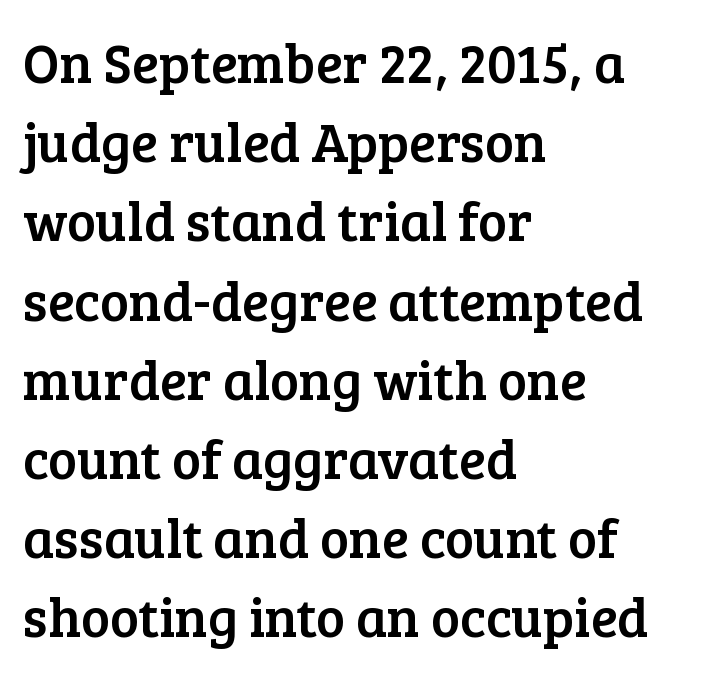
{"serif": "yes", "italic": "no", "width": "normal", "stroke_contrast": "low", "x_height": "medium", "monospaced": "no", "underline": "no", "align": "left", "line_spacing": "normal", "line_spacing_ratio": 1.44, "letter_spacing": "normal", "letter_spacing_em": 0.0, "glyph_px": 55}
